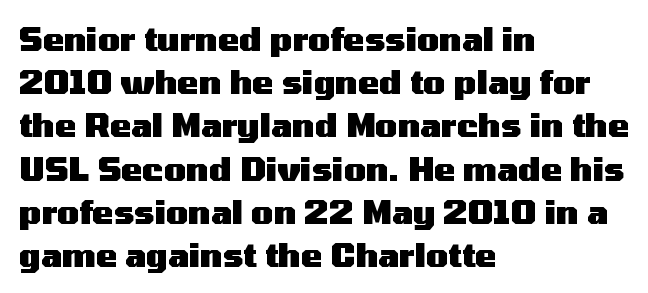
Rule under the text: the space is simply empty. Think of a printed novel: that variable character pitch is what you see here. Serifs: no, the terminals of the letterforms are clean. A typesetter would call this zero additional tracking.
